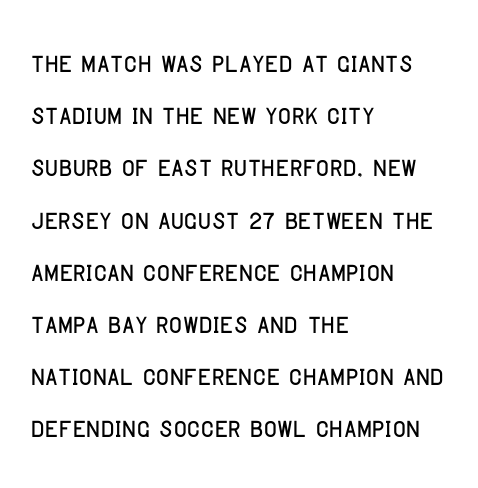
{"serif": "no", "italic": "no", "width": "condensed", "stroke_contrast": "low", "x_height": "large", "monospaced": "no", "underline": "no", "align": "left", "line_spacing": "normal", "line_spacing_ratio": 1.45, "letter_spacing": "normal", "letter_spacing_em": 0.0, "glyph_px": 36}
